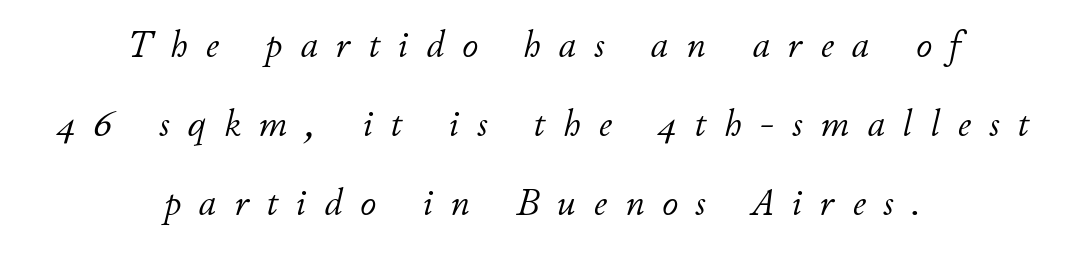
Q: Is the text bold? A: No.
Q: Is the text italic (slanted)? A: Yes, it leans right by about 11 degrees.
Q: Is the text underlined? A: No.
Q: How is the paragraph aligned? A: Centered.
Q: Is the spacing between letters normal or unusually wide? A: Unusually wide.
Q: Is the spacing between lines tight, normal or loose? A: Loose.
Q: Width (condensed, normal, or wide)? A: Normal.
Q: Stroke contrast? A: Low.
Q: x-height? A: Small.
Q: Monospaced? A: No.
